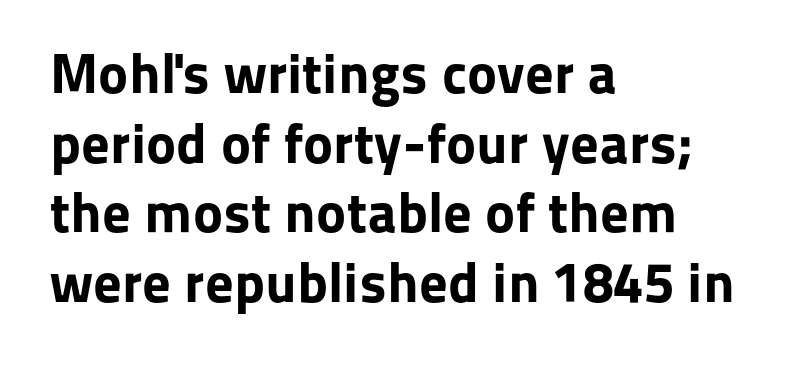
The line texture is even and compact thanks to regular tracking. Note the varied advance widths — an 'i' is clearly narrower than an 'm'. Nope, not italic — everything's standing straight. Words float on clear page, feet unadorned. Typeset ragged right — the left edge is the straight one.
